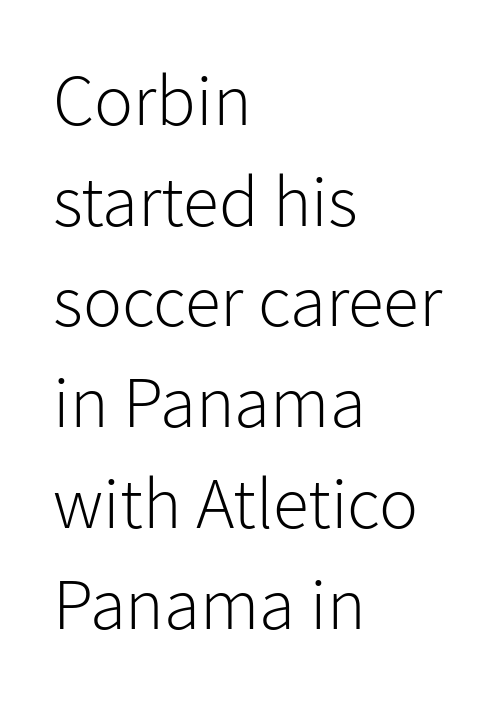
A typesetter would label this face a sans. The letters advance in unequal steps, a hallmark of proportional type. This is not heavy type; no bold has been used. The lines sit at an ordinary, default distance from one another. The typography opts for an upright posture over an oblique one. If you drew a ruler down the left edge, every line would touch it.
